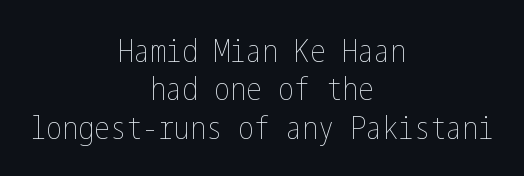
The image shows 32 px thin, condensed type, upright; set centered, line spacing 1.2x, normal letter spacing, not underlined; low stroke contrast and a medium x-height.
